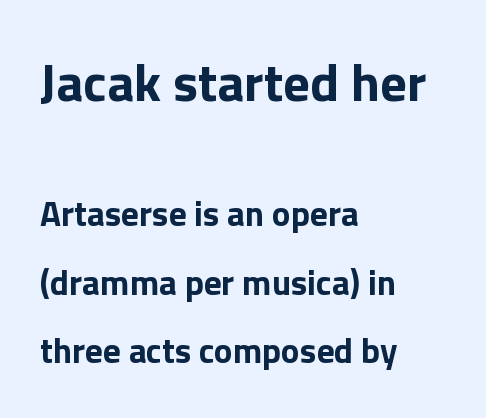
{"serif": "no", "italic": "no", "bold": "yes", "weight": "bold", "width": "normal", "x_height": "medium", "monospaced": "no", "underline": "no", "align": "left", "line_spacing": "loose", "line_spacing_ratio": 1.96, "letter_spacing": "normal", "letter_spacing_em": 0.0, "larger_block": "first", "size_ratio": 1.51, "glyph_px": 53}
